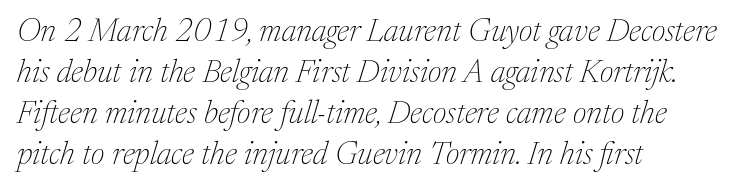
The gap between lines stays unmarked. The typeface chosen for these lines features serifs. A typesetter would call this leading conventional body-copy spacing. Designer's note — italics engaged.
